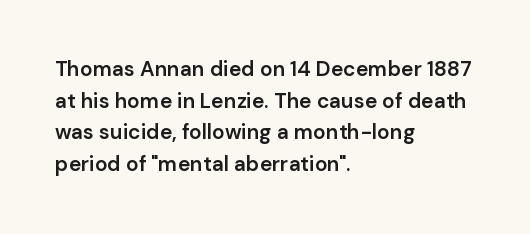
Italic? Not at all — the glyphs are vertical. A typesetter would call this zero additional tracking. The typesetting leans somewhat heavy: a semibold. The string is rendered with underlining switched off. The setting favours the left margin, as ordinary paragraphs usually do.
